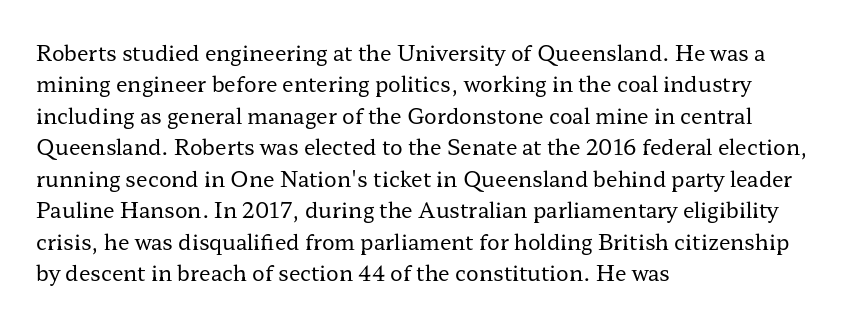
Q: Is the text bold? A: No.
Q: Is the text italic (slanted)? A: No, it is upright.
Q: Is the text underlined? A: No.
Q: How is the paragraph aligned? A: Left-aligned.
Q: Is the spacing between letters normal or unusually wide? A: Normal.
Q: Is the spacing between lines tight, normal or loose? A: Normal.
